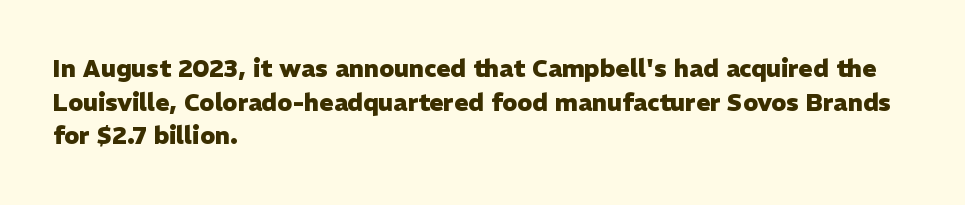
Any mark beneath the type? The region is blank. Regular leading. The face used here is rendered with its standard letterfit. These words are printed bold, with thick strokes throughout. Italic? Not at all — the glyphs are vertical. Left-aligned paragraph, ragged on the right.
